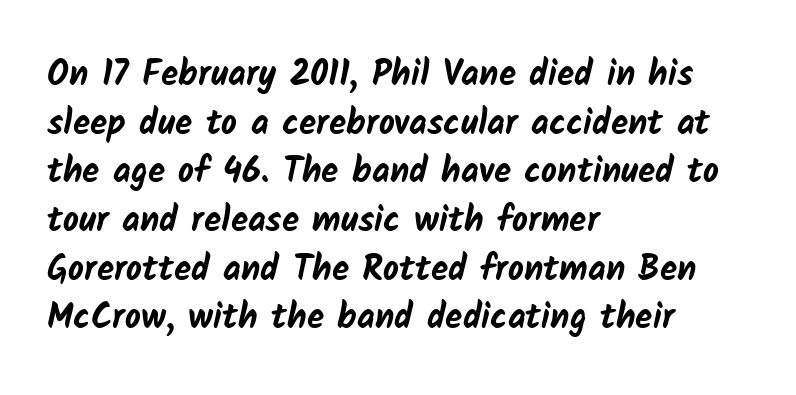
Q: Is the text bold? A: Yes.
Q: Is the typeface a serif or a sans-serif typeface? A: Sans-serif.
Q: Is the text underlined? A: No.
Q: How is the paragraph aligned? A: Left-aligned.
Q: Is the spacing between letters normal or unusually wide? A: Normal.
Q: Is the spacing between lines tight, normal or loose? A: Normal.
Q: Width (condensed, normal, or wide)? A: Normal.
Q: Stroke contrast? A: Low.
Q: x-height? A: Medium.
Q: Monospaced? A: No.
